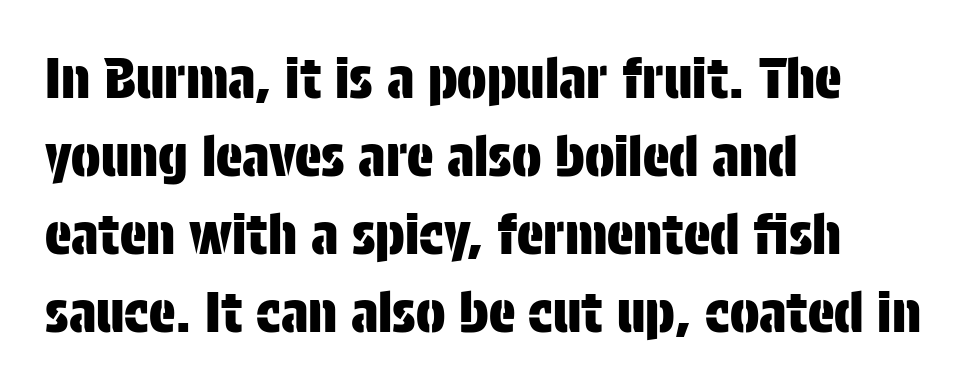
Q: Is the text italic (slanted)? A: No, it is upright.
Q: Is the typeface a serif or a sans-serif typeface? A: Sans-serif.
Q: Is the text underlined? A: No.
Q: How is the paragraph aligned? A: Left-aligned.
Q: Is the spacing between letters normal or unusually wide? A: Normal.
Q: Is the spacing between lines tight, normal or loose? A: Normal.
Q: Width (condensed, normal, or wide)? A: Condensed.
Q: Stroke contrast? A: Low.
Q: x-height? A: Large.
Q: Monospaced? A: No.
